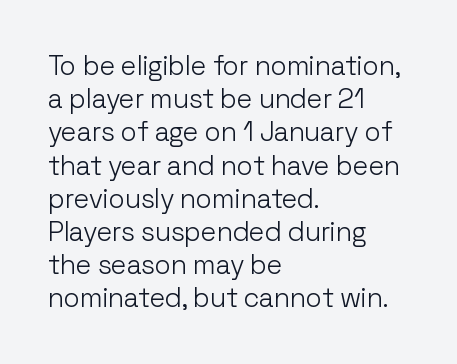
The zone under the glyphs is completely vacant. The passage is arranged the way most books set body copy — flush left. The type sits square on the baseline with zero lean. Weight: in the light-to-regular range. In terms of letterspacing, this is plain default setting.
